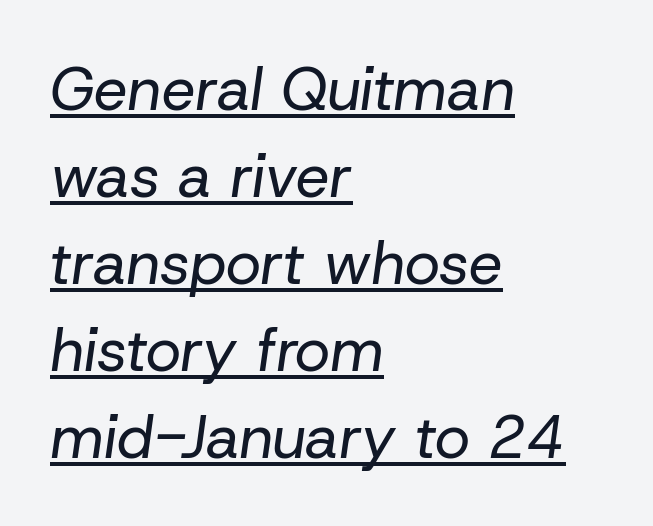
{"italic": "yes", "lean": "right", "slant_degrees": 8, "bold": "no", "weight": "regular", "width": "normal", "stroke_contrast": "low", "x_height": "medium", "monospaced": "no", "underline": "yes", "align": "left", "line_spacing": "normal", "line_spacing_ratio": 1.45, "letter_spacing": "normal", "letter_spacing_em": 0.0, "glyph_px": 60}
